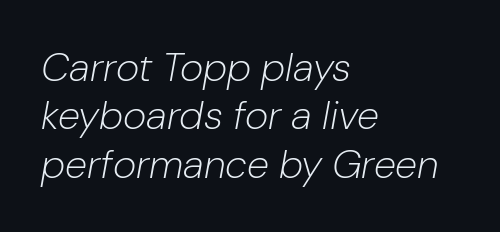
{"italic": "yes", "lean": "right", "slant_degrees": 10, "bold": "no", "weight": "light", "width": "normal", "stroke_contrast": "low", "x_height": "medium", "monospaced": "no", "underline": "no", "align": "left", "line_spacing_ratio": 1.21, "letter_spacing": "normal", "letter_spacing_em": 0.0, "glyph_px": 40}
